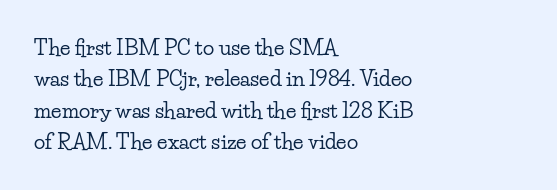
Q: Is the text italic (slanted)? A: No, it is upright.
Q: Is the text underlined? A: No.
Q: How is the paragraph aligned? A: Left-aligned.
Q: Is the spacing between letters normal or unusually wide? A: Normal.
Q: Is the spacing between lines tight, normal or loose? A: Normal.
